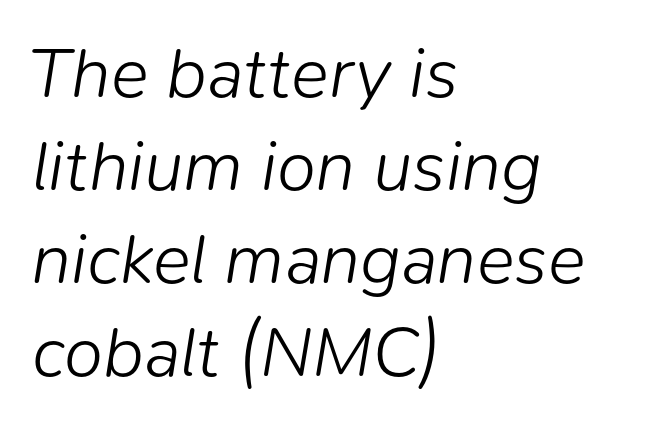
The image shows 71 px light type, italic (leaning right); set left-aligned, normal line spacing (1.31x), normal letter spacing, not underlined; low stroke contrast and a medium x-height.
